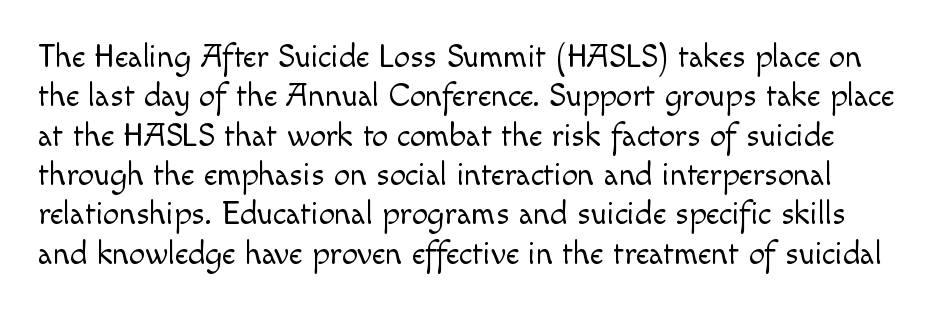
Q: Is the text bold? A: No.
Q: Is the text italic (slanted)? A: No, it is upright.
Q: Is the typeface a serif or a sans-serif typeface? A: Sans-serif.
Q: Is the text underlined? A: No.
Q: Is the spacing between letters normal or unusually wide? A: Normal.
Q: Width (condensed, normal, or wide)? A: Normal.
Q: x-height? A: Small.
Q: Monospaced? A: No.
